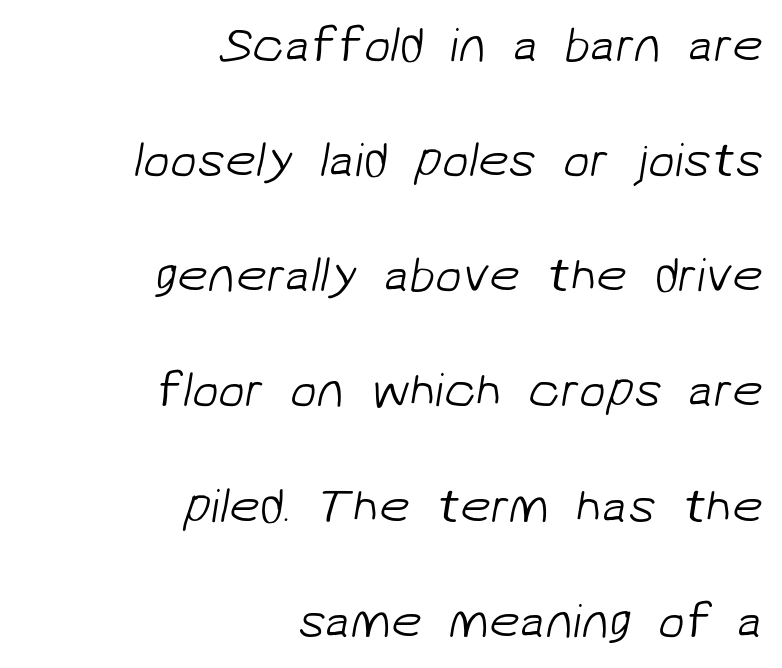
The image shows 49 px light sans-serif type; set right-aligned, loose line spacing (2.35x), normal letter spacing, not underlined; low stroke contrast and a medium x-height.
